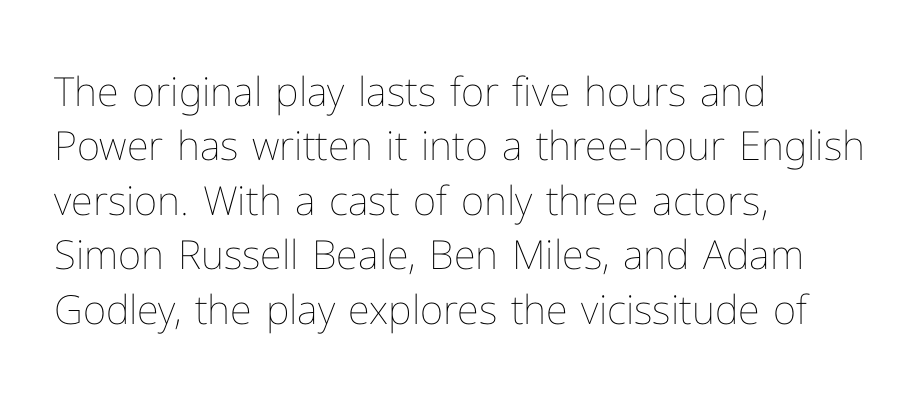
{"italic": "no", "bold": "no", "weight": "thin", "width": "normal", "stroke_contrast": "low", "x_height": "medium", "monospaced": "no", "underline": "no", "align": "left", "line_spacing": "normal", "line_spacing_ratio": 1.36, "letter_spacing": "normal", "letter_spacing_em": 0.0, "glyph_px": 40}
